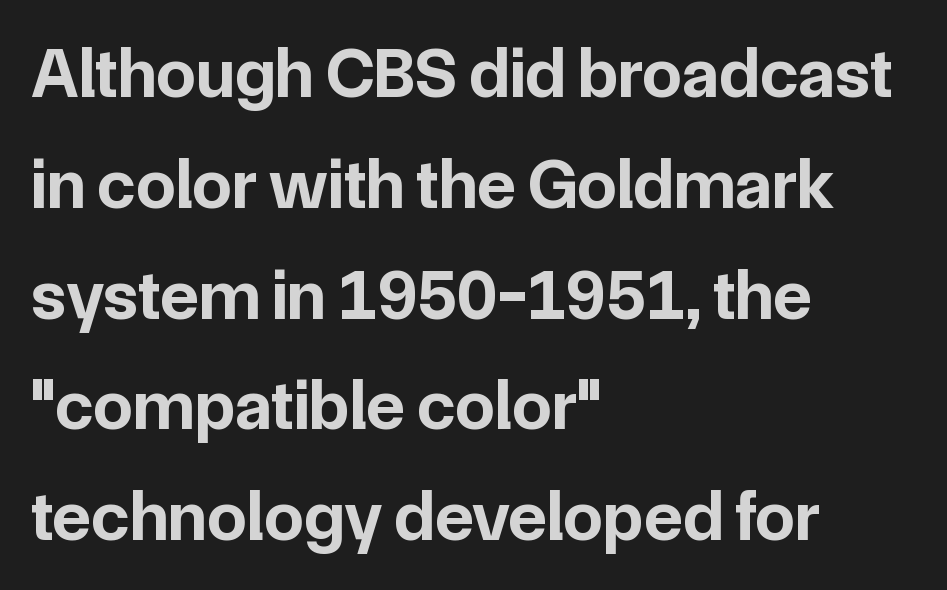
Q: Is the text bold? A: Yes.
Q: Is the text italic (slanted)? A: No, it is upright.
Q: Is the typeface a serif or a sans-serif typeface? A: Sans-serif.
Q: Is the text underlined? A: No.
Q: How is the paragraph aligned? A: Left-aligned.
Q: Is the spacing between letters normal or unusually wide? A: Normal.
Q: Is the spacing between lines tight, normal or loose? A: Normal.
Q: Width (condensed, normal, or wide)? A: Normal.
Q: Stroke contrast? A: Low.
Q: x-height? A: Medium.
Q: Monospaced? A: No.
